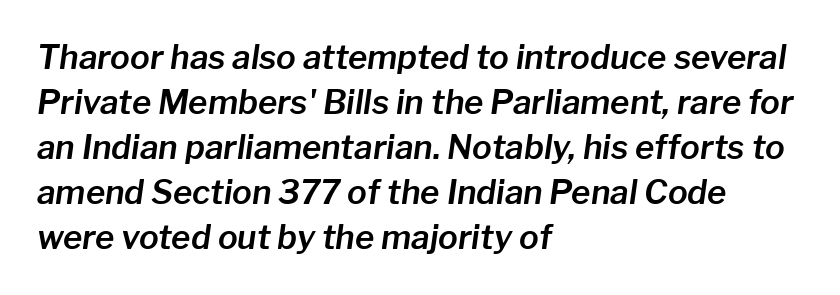
The image shows 33 px text type, italic (leaning right); set left-aligned, normal line spacing (1.36x), normal letter spacing, not underlined; low stroke contrast and a medium x-height.
